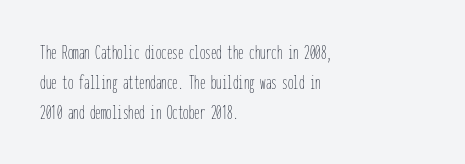
Q: Is the text bold? A: No.
Q: Is the text italic (slanted)? A: No, it is upright.
Q: Is the text underlined? A: No.
Q: How is the paragraph aligned? A: Left-aligned.
Q: Is the spacing between letters normal or unusually wide? A: Normal.
Q: Is the spacing between lines tight, normal or loose? A: Normal.
